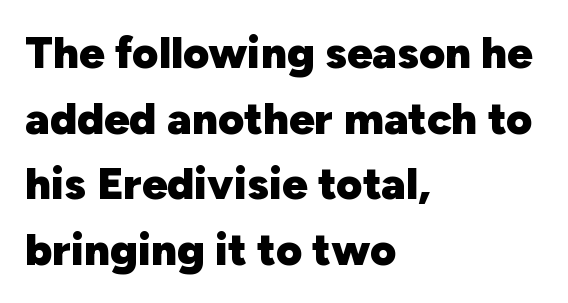
Does the leading feel generous? No, just average. The passage shown is typed in a proportional face where columns would drift. Stroke terminals: plain, sans-serif. These lines stack with their left ends in a neat column. This rendering leaves character spacing at its baseline value. Check the space under the baseline: it is left empty.
